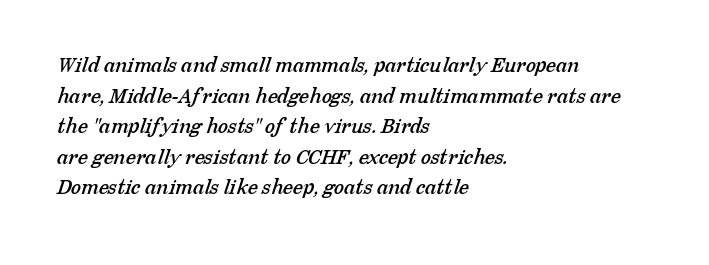
The image shows 23 px text type; set left-aligned, normal line spacing (1.33x), normal letter spacing, not underlined.
